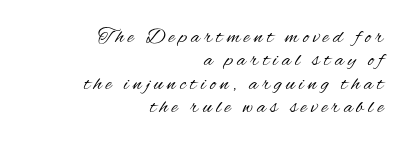
Q: Is the text bold? A: No.
Q: Is the text italic (slanted)? A: Yes.
Q: Is the text underlined? A: No.
Q: How is the paragraph aligned? A: Right-aligned.
Q: Is the spacing between letters normal or unusually wide? A: Unusually wide.
Q: Is the spacing between lines tight, normal or loose? A: Tight.
